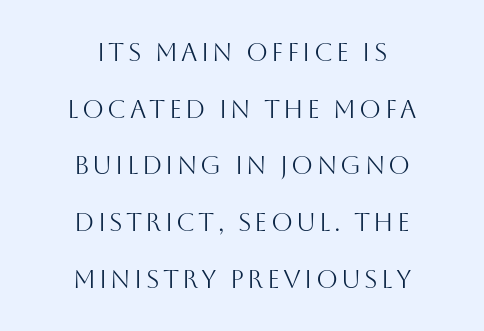
{"italic": "no", "bold": "no", "underline": "no", "align": "center", "line_spacing": "loose", "line_spacing_ratio": 2.27, "glyph_px": 25}
